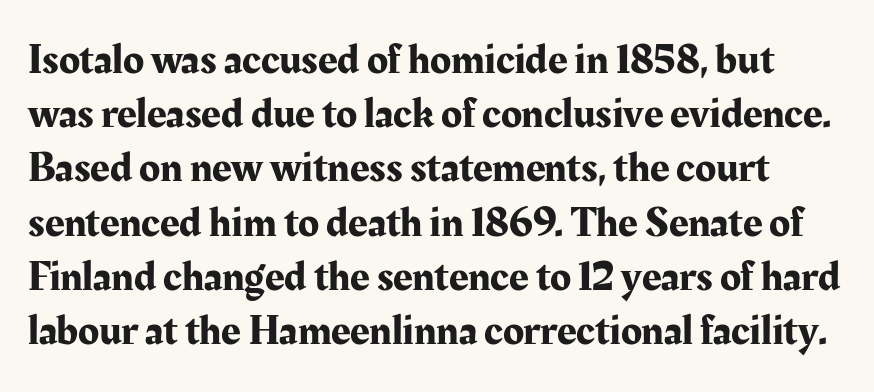
{"serif": "yes", "italic": "no", "width": "normal", "stroke_contrast": "medium", "x_height": "medium", "monospaced": "no", "underline": "no", "line_spacing": "normal", "line_spacing_ratio": 1.26, "letter_spacing": "normal", "letter_spacing_em": 0.0, "glyph_px": 43}
